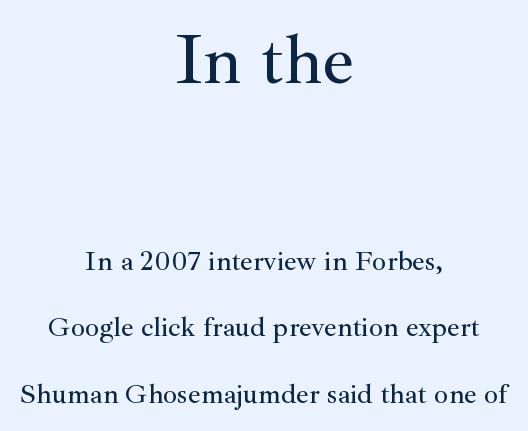
{"serif": "yes", "italic": "no", "width": "normal", "stroke_contrast": "medium", "x_height": "small", "monospaced": "no", "underline": "no", "align": "center", "line_spacing": "loose", "line_spacing_ratio": 2.37, "letter_spacing": "normal", "letter_spacing_em": 0.0, "larger_block": "first", "size_ratio": 2.54, "glyph_px": 71}
